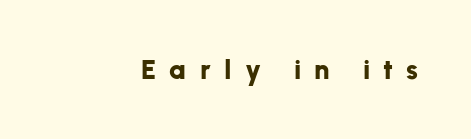
Students, this is bold: see how much ink each stroke carries. Honestly, the letter spacing is so wide it's the main thing you notice. Nope, not italic — everything's standing straight. Any mark beneath the type? The region is blank.
